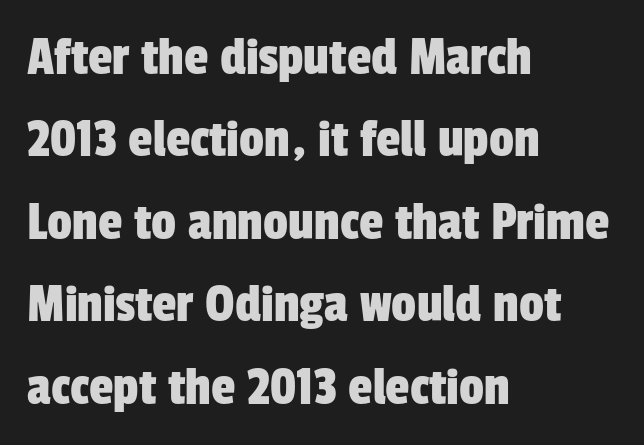
The image shows 55 px condensed sans-serif type; set left-aligned, normal line spacing (1.5x), normal letter spacing, not underlined; low stroke contrast and a medium x-height.
